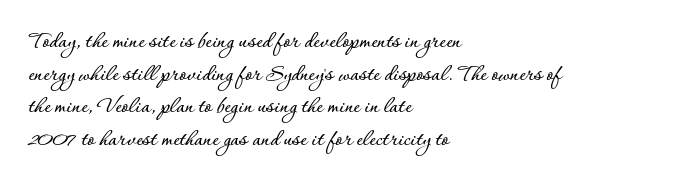
{"underline": "no", "align": "left", "line_spacing": "normal", "line_spacing_ratio": 1.36, "letter_spacing": "normal", "letter_spacing_em": 0.0, "glyph_px": 24}
